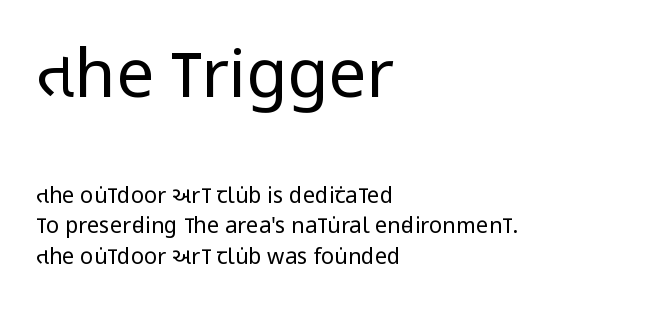
{"serif": "no", "italic": "no", "bold": "no", "weight": "regular", "width": "condensed", "stroke_contrast": "low", "x_height": "large", "monospaced": "no", "underline": "no", "align": "left", "line_spacing": "normal", "line_spacing_ratio": 1.39, "letter_spacing": "normal", "letter_spacing_em": 0.0, "larger_block": "first", "size_ratio": 3.05, "glyph_px": 67}
